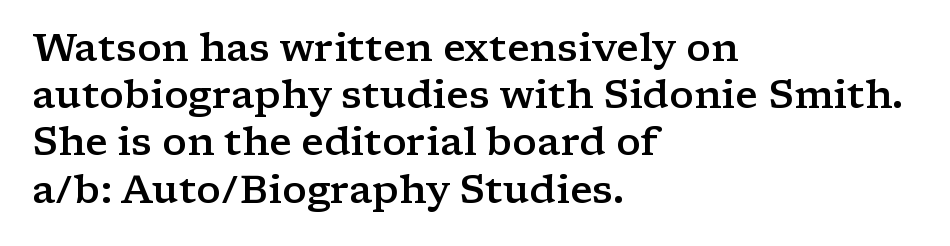
Q: Is the text bold? A: Semi-bold.
Q: Is the text italic (slanted)? A: No, it is upright.
Q: Is the typeface a serif or a sans-serif typeface? A: Serif.
Q: Is the text underlined? A: No.
Q: How is the paragraph aligned? A: Left-aligned.
Q: Is the spacing between letters normal or unusually wide? A: Normal.
Q: Width (condensed, normal, or wide)? A: Wide.
Q: Stroke contrast? A: Low.
Q: x-height? A: Medium.
Q: Monospaced? A: No.
